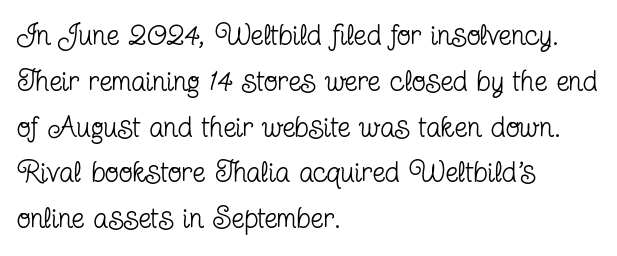
The image shows 29 px regular-weight, condensed serif type, upright; set left-aligned, normal line spacing (1.58x), normal letter spacing, not underlined; low stroke contrast and a medium x-height.
